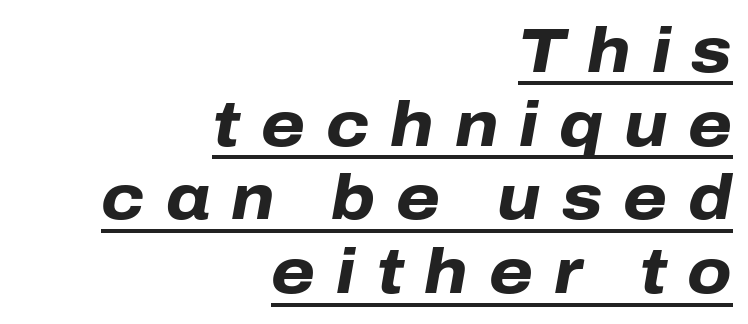
{"italic": "yes", "lean": "right", "slant_degrees": 10, "bold": "yes", "weight": "heavy", "width": "normal", "stroke_contrast": "low", "x_height": "medium", "monospaced": "no", "underline": "yes", "align": "right", "line_spacing_ratio": 1.17, "letter_spacing": "wide", "letter_spacing_em": 0.33, "glyph_px": 63}
